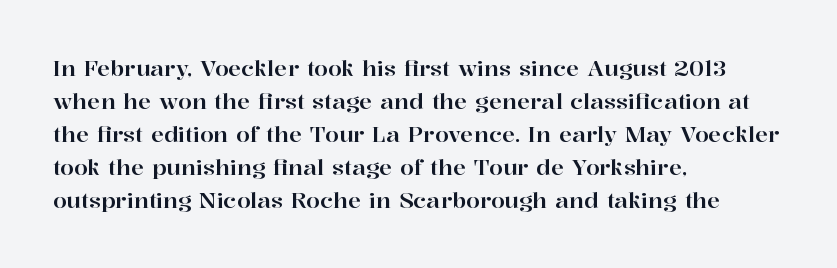
A clean baseline with only descenders dipping below it. Standard letterfit; no display-style spreading of the glyphs. Notice how descenders clear the ascenders below comfortably — that's standard leading. It's the straight-up-and-down kind of type. Does the copy run flush right? No — it runs flush left.
